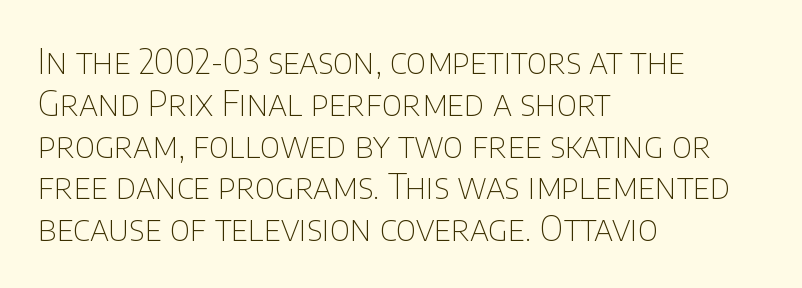
{"serif": "no", "italic": "no", "bold": "no", "weight": "thin", "width": "normal", "stroke_contrast": "low", "x_height": "large", "monospaced": "no", "underline": "no", "align": "left", "line_spacing_ratio": 1.23, "letter_spacing": "normal", "letter_spacing_em": 0.0, "glyph_px": 34}
